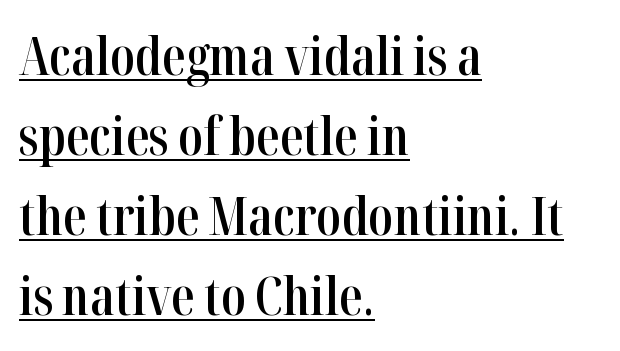
{"serif": "yes", "italic": "no", "bold": "semi", "weight": "semibold", "width": "condensed", "stroke_contrast": "high", "x_height": "medium", "monospaced": "no", "underline": "yes", "align": "left", "line_spacing": "normal", "line_spacing_ratio": 1.54, "letter_spacing": "normal", "letter_spacing_em": 0.0, "glyph_px": 52}
